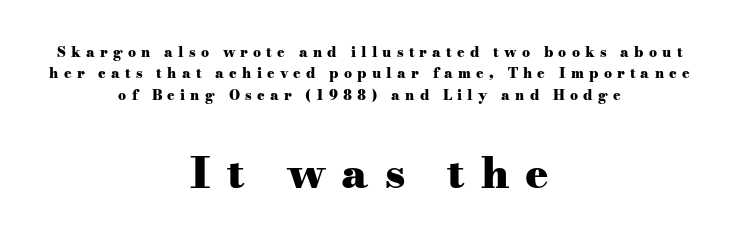
Q: Is the text bold? A: Yes.
Q: Is the text italic (slanted)? A: No, it is upright.
Q: Is the typeface a serif or a sans-serif typeface? A: Serif.
Q: Is the text underlined? A: No.
Q: How is the paragraph aligned? A: Centered.
Q: Is the spacing between letters normal or unusually wide? A: Unusually wide.
Q: Is the spacing between lines tight, normal or loose? A: Normal.
Q: Which block of text is set in a larger size, the first (top) or the second (bottom)? A: The second (bottom) one.
Q: Width (condensed, normal, or wide)? A: Wide.
Q: Stroke contrast? A: Medium.
Q: x-height? A: Small.
Q: Monospaced? A: No.
